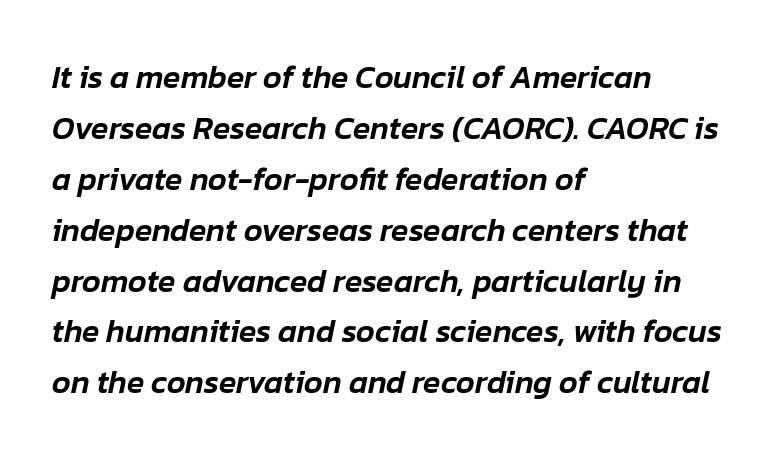
{"italic": "yes", "lean": "right", "slant_degrees": 12, "width": "normal", "stroke_contrast": "low", "x_height": "medium", "monospaced": "no", "underline": "no", "align": "left", "line_spacing": "normal", "line_spacing_ratio": 1.59, "letter_spacing": "normal", "letter_spacing_em": 0.0, "glyph_px": 32}
